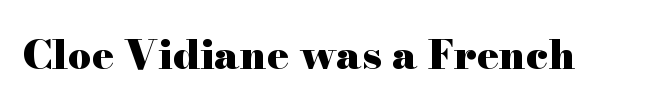
The image shows 41 px heavy, wide serif type, upright; set normal letter spacing, not underlined; high stroke contrast and a small x-height.
